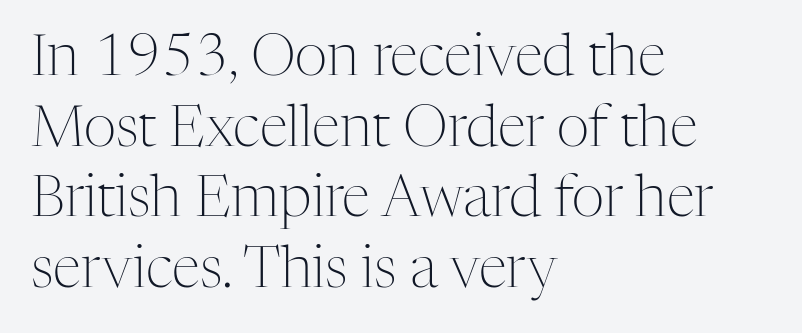
On a weight scale, this lands at 450 or below. The font's upright variant was chosen for this text. Note the varied advance widths — an 'i' is clearly narrower than an 'm'. What kind of face is this? One with serifs. The lines in this sample share a left origin and differ only in where they stop.
